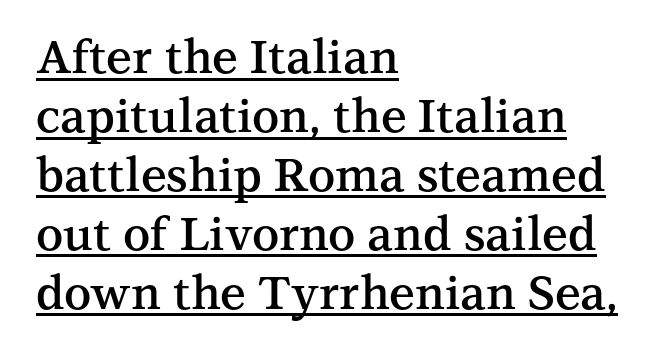
{"serif": "yes", "italic": "no", "bold": "semi", "weight": "semibold", "width": "normal", "stroke_contrast": "medium", "x_height": "medium", "monospaced": "no", "underline": "yes", "align": "left", "line_spacing": "normal", "line_spacing_ratio": 1.28, "letter_spacing": "normal", "letter_spacing_em": 0.0, "glyph_px": 46}
